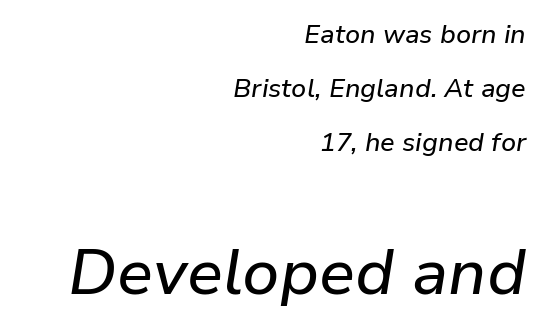
Q: Is the text italic (slanted)? A: Yes, it leans right by about 9 degrees.
Q: Is the text underlined? A: No.
Q: How is the paragraph aligned? A: Right-aligned.
Q: Is the spacing between letters normal or unusually wide? A: Normal.
Q: Is the spacing between lines tight, normal or loose? A: Loose.
Q: Which block of text is set in a larger size, the first (top) or the second (bottom)? A: The second (bottom) one.
Q: Width (condensed, normal, or wide)? A: Normal.
Q: Stroke contrast? A: Low.
Q: x-height? A: Medium.
Q: Monospaced? A: No.
